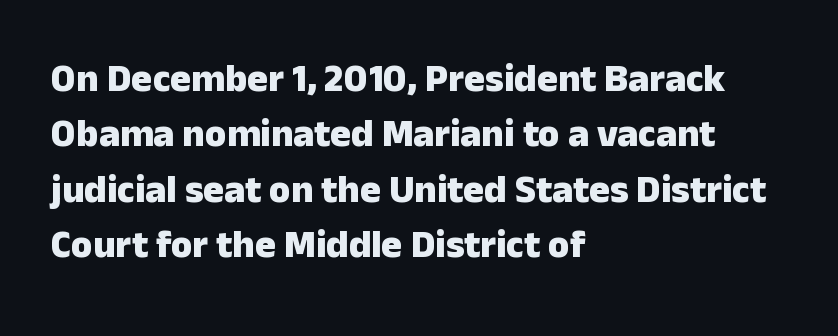
The letters stand upright; this is a roman face. Every row of glyphs begins at an identical x-position on the left. Varying glyph widths throughout — classic text-font behaviour. A dark, heavy texture on the line: the type is bold. Each new line begins a customary step beneath the previous one. Each word holds together tightly as a unit, with standard inter-letter gaps.
